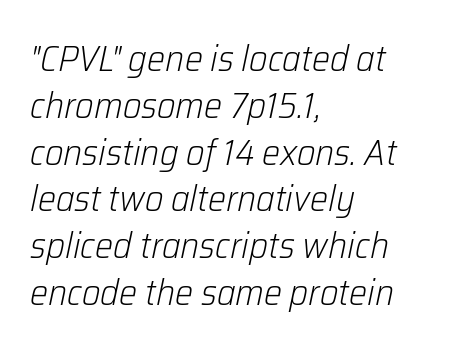
Q: Is the text bold? A: No.
Q: Is the text italic (slanted)? A: Yes, it leans right by about 12 degrees.
Q: Is the text underlined? A: No.
Q: How is the paragraph aligned? A: Left-aligned.
Q: Is the spacing between letters normal or unusually wide? A: Normal.
Q: Is the spacing between lines tight, normal or loose? A: Normal.
Q: Width (condensed, normal, or wide)? A: Normal.
Q: Stroke contrast? A: Low.
Q: x-height? A: Medium.
Q: Monospaced? A: No.
